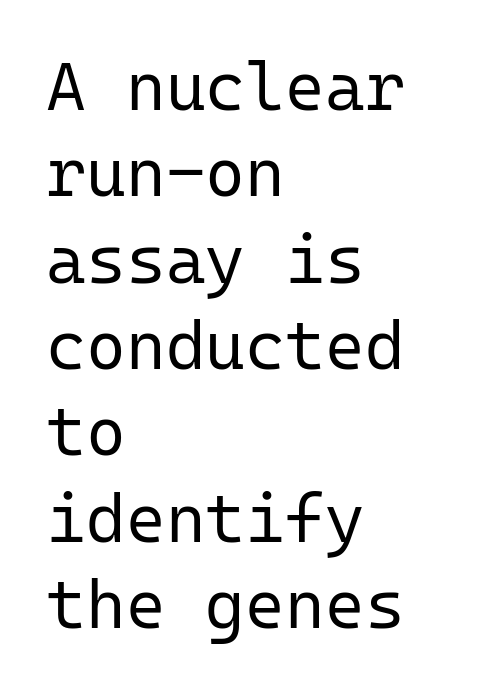
{"serif": "no", "italic": "no", "bold": "no", "weight": "regular", "width": "normal", "stroke_contrast": "low", "x_height": "medium", "monospaced": "yes", "underline": "no", "align": "left", "line_spacing": "normal", "line_spacing_ratio": 1.27, "letter_spacing": "normal", "letter_spacing_em": 0.0, "glyph_px": 68}
